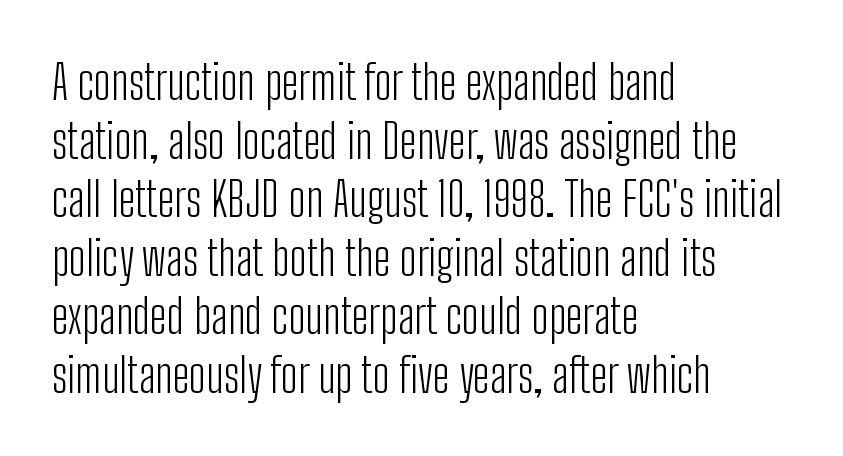
Q: Is the text bold? A: No.
Q: Is the text italic (slanted)? A: No, it is upright.
Q: Is the typeface a serif or a sans-serif typeface? A: Sans-serif.
Q: Is the text underlined? A: No.
Q: How is the paragraph aligned? A: Left-aligned.
Q: Is the spacing between letters normal or unusually wide? A: Normal.
Q: Width (condensed, normal, or wide)? A: Condensed.
Q: Stroke contrast? A: Low.
Q: x-height? A: Medium.
Q: Monospaced? A: No.
